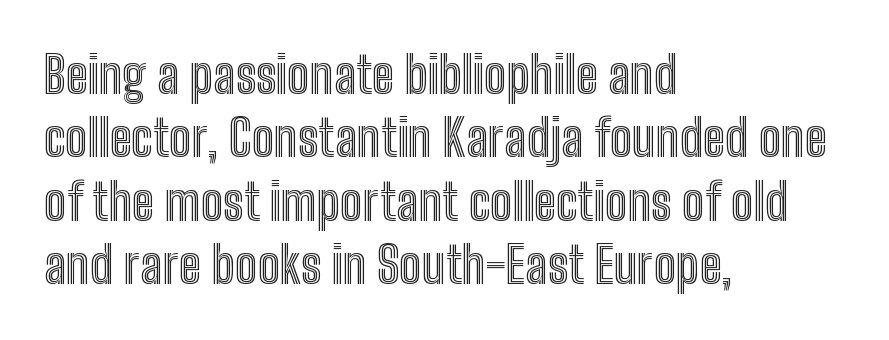
The face used here is proportionally spaced, like ordinary book or web type. Just letters on the line, the space beneath them empty. The paragraph shown leans on its left margin. Does extra space separate the letters? No, they use regular spacing.
